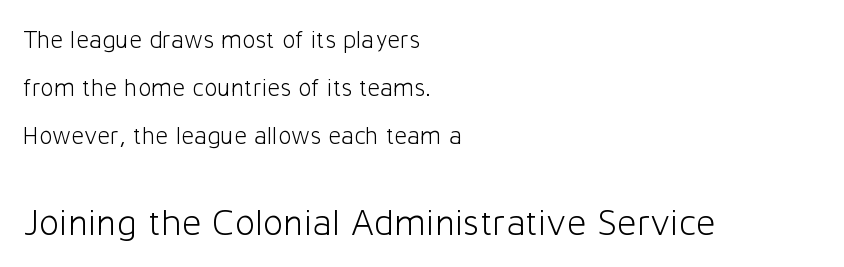
Q: Is the text bold? A: No.
Q: Is the text italic (slanted)? A: No, it is upright.
Q: Is the typeface a serif or a sans-serif typeface? A: Sans-serif.
Q: Is the text underlined? A: No.
Q: How is the paragraph aligned? A: Left-aligned.
Q: Is the spacing between letters normal or unusually wide? A: Normal.
Q: Is the spacing between lines tight, normal or loose? A: Loose.
Q: Which block of text is set in a larger size, the first (top) or the second (bottom)? A: The second (bottom) one.
Q: Width (condensed, normal, or wide)? A: Normal.
Q: Stroke contrast? A: Low.
Q: x-height? A: Medium.
Q: Monospaced? A: No.
